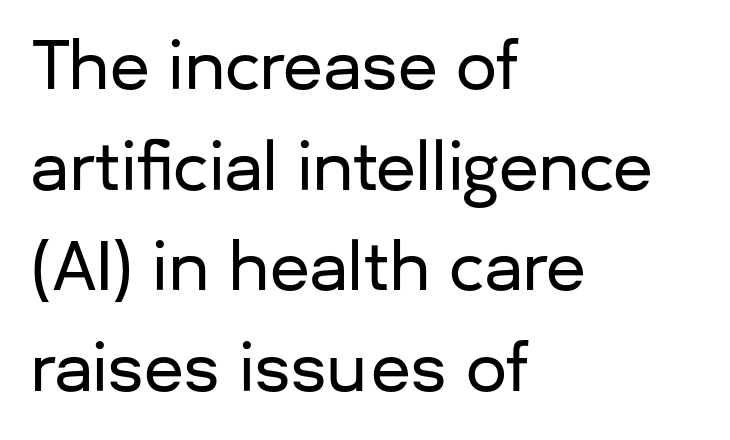
The text block is weighted toward the left margin, trailing off unevenly rightward. Notice how the stems are strictly vertical — no italics here. What stands out about the letter spacing? Nothing — it is the standard amount. The characters display no serif detailing; their extremities are plain. In terms of leading, this rendering sits right in the middle. The letters advance in unequal steps, a hallmark of proportional type.
